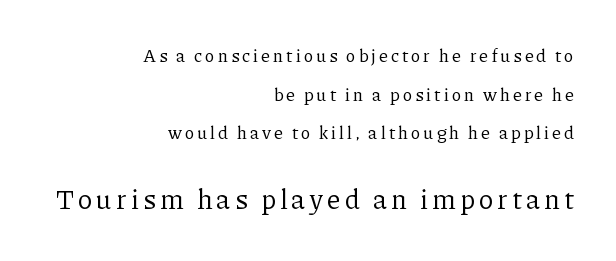
Q: Is the text bold? A: No.
Q: Is the text italic (slanted)? A: No, it is upright.
Q: Is the text underlined? A: No.
Q: How is the paragraph aligned? A: Right-aligned.
Q: Is the spacing between lines tight, normal or loose? A: Loose.
Q: Which block of text is set in a larger size, the first (top) or the second (bottom)? A: The second (bottom) one.
